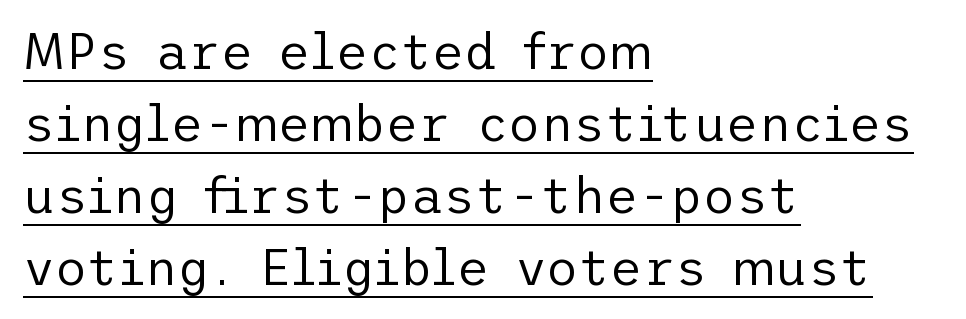
{"serif": "no", "italic": "no", "bold": "no", "weight": "regular", "width": "normal", "stroke_contrast": "low", "x_height": "medium", "underline": "yes", "align": "left", "line_spacing": "normal", "line_spacing_ratio": 1.44, "letter_spacing": "normal", "letter_spacing_em": 0.0, "glyph_px": 50}
